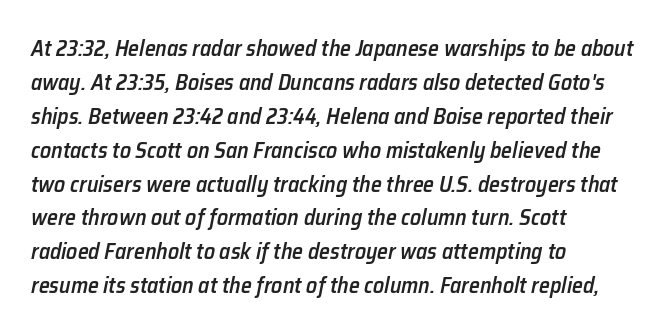
The image shows 22 px text type, italic (leaning right); set left-aligned, normal line spacing (1.54x), normal letter spacing, not underlined.
